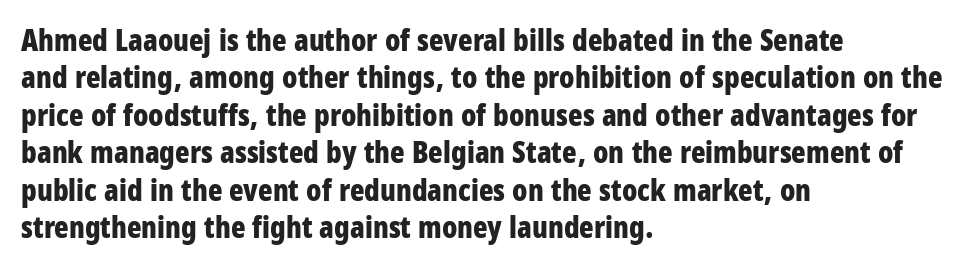
Q: Is the text bold? A: Yes.
Q: Is the text italic (slanted)? A: No, it is upright.
Q: Is the typeface a serif or a sans-serif typeface? A: Sans-serif.
Q: Is the text underlined? A: No.
Q: How is the paragraph aligned? A: Left-aligned.
Q: Is the spacing between letters normal or unusually wide? A: Normal.
Q: Is the spacing between lines tight, normal or loose? A: Normal.
Q: Width (condensed, normal, or wide)? A: Condensed.
Q: Stroke contrast? A: Low.
Q: x-height? A: Large.
Q: Monospaced? A: No.
